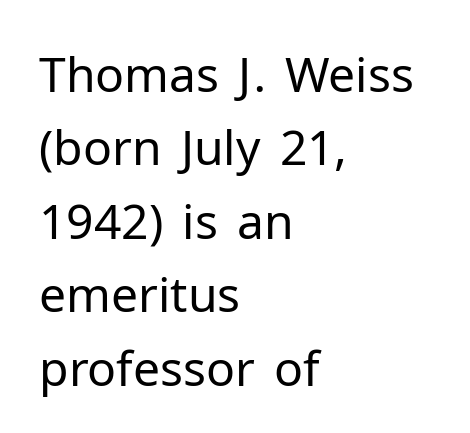
This is sans-serif lettering, the kind often seen on screens and signage. Here the designer chose a conventional face with non-uniform glyph widths. The weight would be labelled regular, book, light, or lighter still. A normal amount of white space separates one row of letters from the next.
